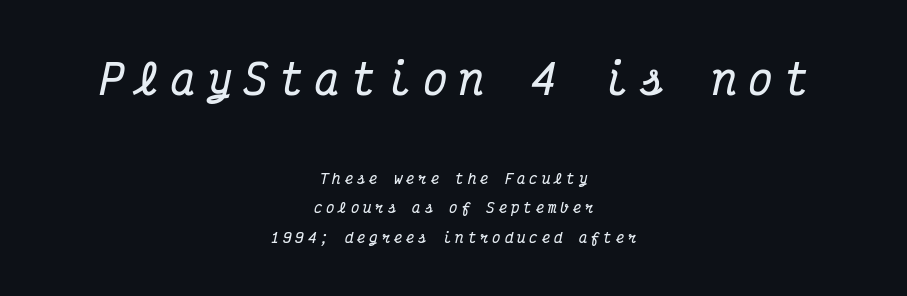
{"serif": "yes", "italic": "yes", "lean": "right", "slant_degrees": 12, "bold": "yes", "weight": "bold", "width": "condensed", "stroke_contrast": "medium", "x_height": "medium", "monospaced": "yes", "underline": "no", "align": "center", "line_spacing": "loose", "line_spacing_ratio": 2.1, "letter_spacing": "wide", "letter_spacing_em": 0.28, "larger_block": "first", "size_ratio": 2.93, "glyph_px": 41}
